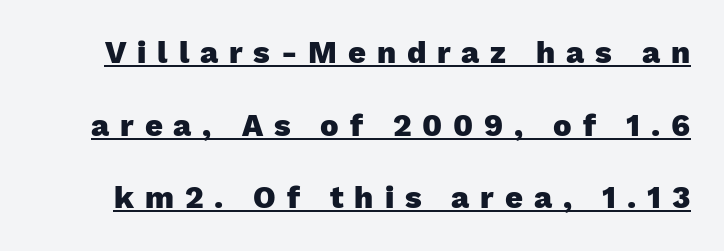
{"serif": "no", "italic": "no", "bold": "yes", "weight": "heavy", "width": "normal", "stroke_contrast": "low", "x_height": "medium", "monospaced": "no", "underline": "yes", "line_spacing": "loose", "line_spacing_ratio": 2.34, "letter_spacing": "wide", "letter_spacing_em": 0.35, "glyph_px": 31}
